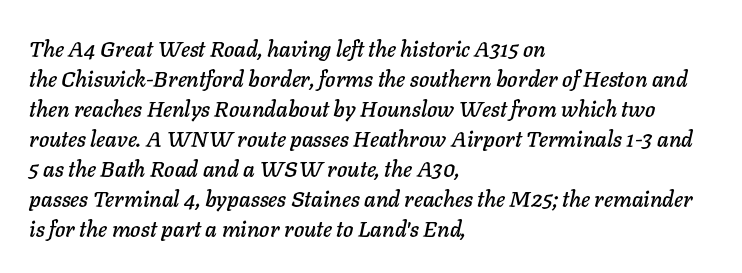
Q: Is the text italic (slanted)? A: Yes, it leans right by about 11 degrees.
Q: Is the text underlined? A: No.
Q: How is the paragraph aligned? A: Left-aligned.
Q: Is the spacing between letters normal or unusually wide? A: Normal.
Q: Is the spacing between lines tight, normal or loose? A: Normal.
